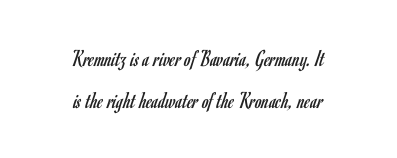
Standard letterfit; no display-style spreading of the glyphs. A student would call this center alignment; a typographer would say set centered. Underline: absent. These glyphs show unthickened strokes, regular width or finer.
